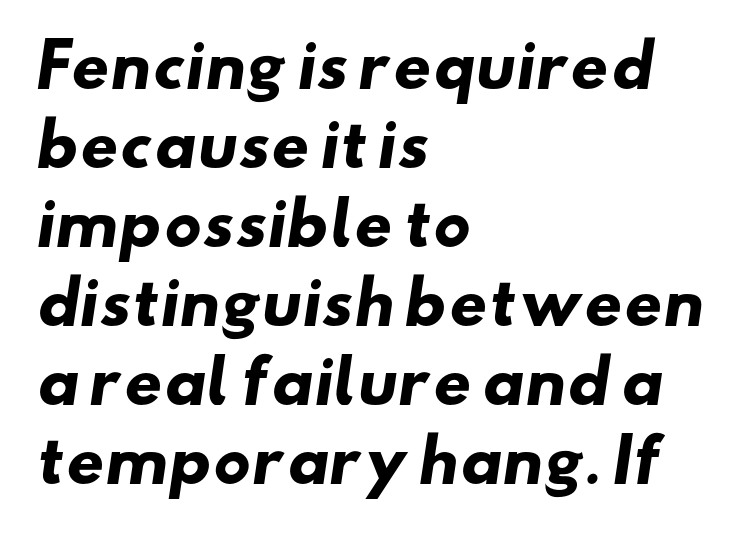
The rendering uses a moderate line-height, typical for paragraphs. The typesetter chose a ragged-right arrangement here. Type style note: lacks serifs. Emphasis by weight is at full strength: bold. This rendering features lettering with no underline. Inter-character spacing is left at the font's built-in metrics.
